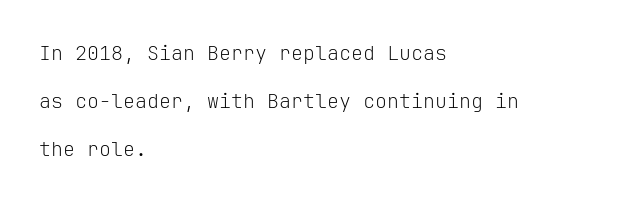
The image shows 20 px text type, upright; set left-aligned, loose line spacing (2.39x), normal letter spacing, not underlined.
